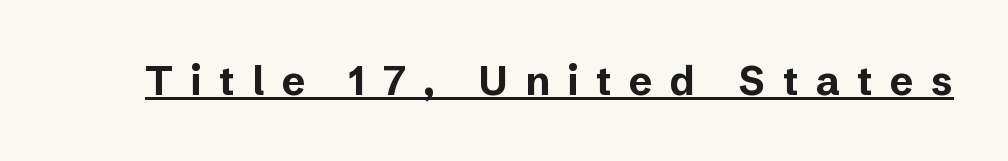
Q: Is the text bold? A: Yes.
Q: Is the text italic (slanted)? A: No, it is upright.
Q: Is the typeface a serif or a sans-serif typeface? A: Sans-serif.
Q: Is the text underlined? A: Yes.
Q: Is the spacing between letters normal or unusually wide? A: Unusually wide.
Q: Width (condensed, normal, or wide)? A: Normal.
Q: Stroke contrast? A: Low.
Q: x-height? A: Medium.
Q: Monospaced? A: No.
